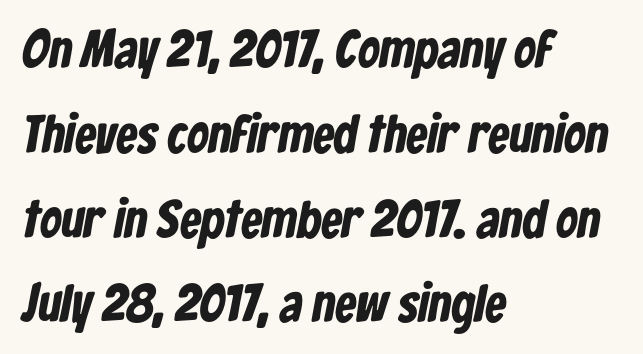
The image shows 53 px bold, condensed sans-serif type; set left-aligned, normal line spacing (1.6x), normal letter spacing, not underlined; low stroke contrast and a medium x-height.
